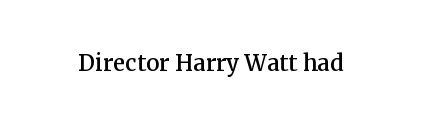
The image shows 30 px serif type, upright; set normal letter spacing, not underlined; medium stroke contrast and a medium x-height.
